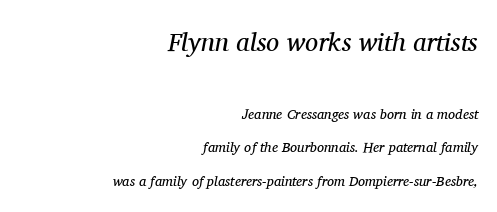
The image shows 26 px text type, italic (leaning right); set right-aligned, loose line spacing (2.39x), normal letter spacing, not underlined; the first (top) block is 1.86x larger.
